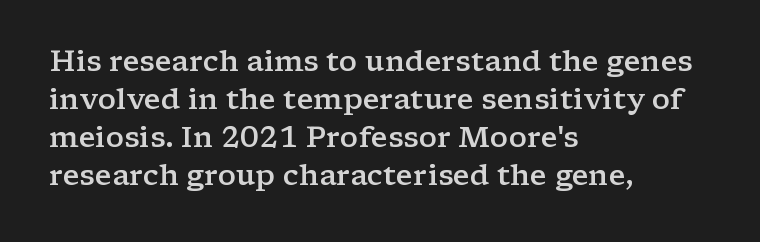
{"serif": "yes", "italic": "no", "bold": "semi", "weight": "semibold", "width": "wide", "stroke_contrast": "low", "x_height": "medium", "monospaced": "no", "underline": "no", "align": "left", "line_spacing": "normal", "line_spacing_ratio": 1.31, "letter_spacing": "normal", "letter_spacing_em": 0.0, "glyph_px": 29}
